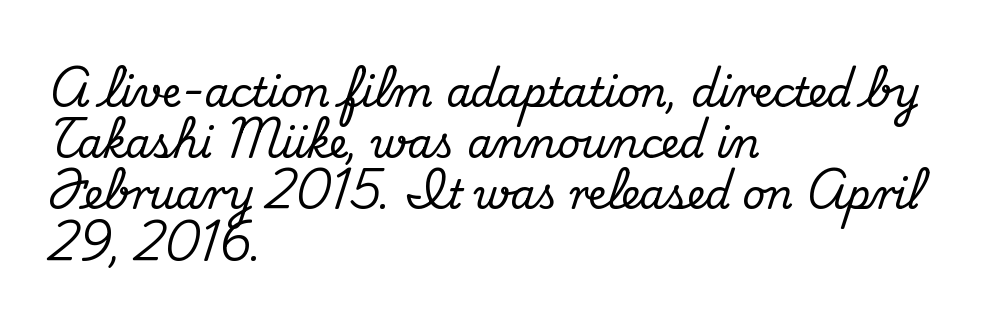
Q: Is the text italic (slanted)? A: Yes.
Q: Is the typeface a serif or a sans-serif typeface? A: Serif.
Q: Is the text underlined? A: No.
Q: How is the paragraph aligned? A: Left-aligned.
Q: Is the spacing between letters normal or unusually wide? A: Normal.
Q: Is the spacing between lines tight, normal or loose? A: Normal.
Q: Width (condensed, normal, or wide)? A: Normal.
Q: Stroke contrast? A: Medium.
Q: x-height? A: Small.
Q: Monospaced? A: No.
